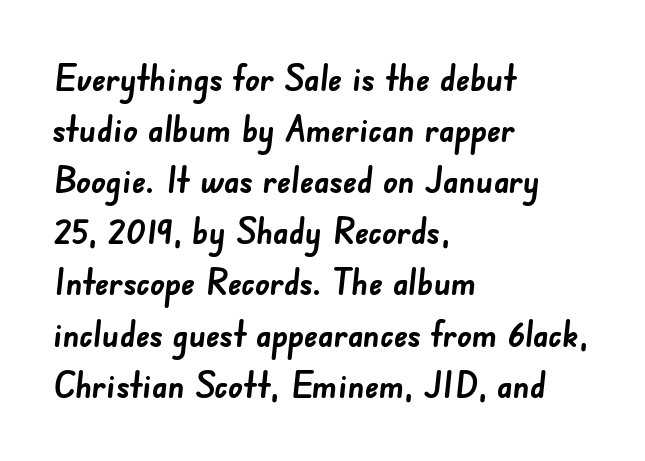
Horizontal alignment here is leftward, the default for most running prose. Tracking here is standard; glyphs follow each other at the usual distance. You could not count columns in this text — the font is proportionally spaced. Quick note: interline space is typical. Plenty of ink on the page — the face is bold.
